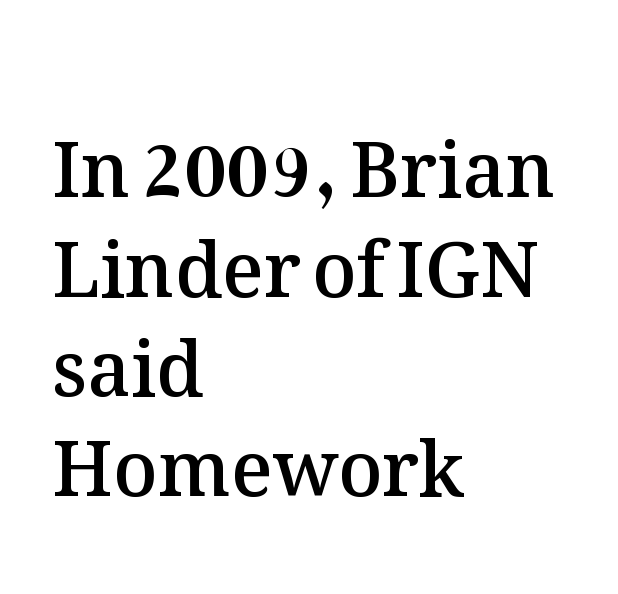
Q: Is the text bold? A: Semi-bold.
Q: Is the text italic (slanted)? A: No, it is upright.
Q: Is the text underlined? A: No.
Q: How is the paragraph aligned? A: Left-aligned.
Q: Is the spacing between letters normal or unusually wide? A: Normal.
Q: Is the spacing between lines tight, normal or loose? A: Normal.
Q: Width (condensed, normal, or wide)? A: Normal.
Q: Stroke contrast? A: Medium.
Q: x-height? A: Medium.
Q: Monospaced? A: No.
